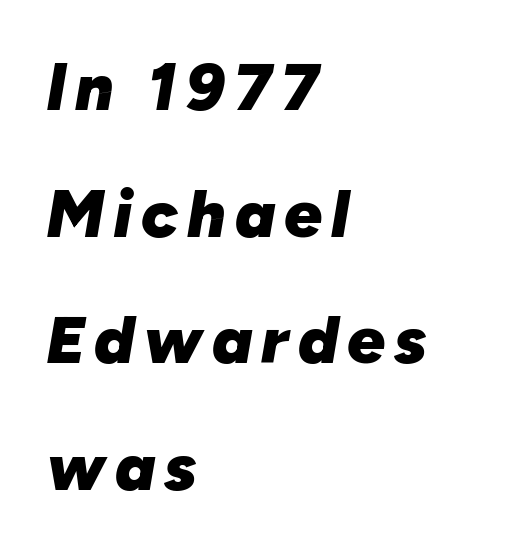
A bare baseline throughout the passage. The axis of the letterforms is tilted away from vertical. Think of a printed novel: that variable character pitch is what you see here. Heft: maximum for text — a bold. The rendering anchors every line to the left-hand side.
